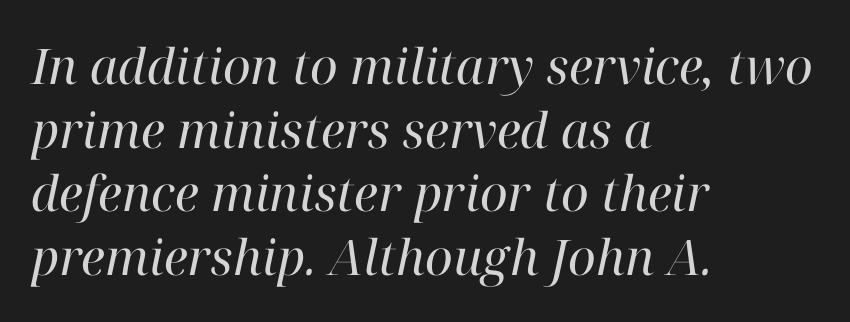
{"serif": "yes", "italic": "yes", "lean": "right", "slant_degrees": 12, "bold": "no", "weight": "regular", "width": "normal", "stroke_contrast": "high", "x_height": "medium", "monospaced": "no", "underline": "no", "align": "left", "line_spacing": "normal", "line_spacing_ratio": 1.3, "letter_spacing": "normal", "letter_spacing_em": 0.0, "glyph_px": 49}
